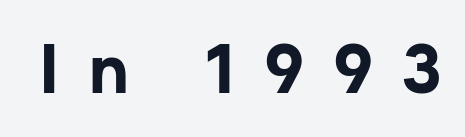
The image shows 70 px bold sans-serif type, upright; set unusually wide letter spacing (+0.44 em), not underlined; low stroke contrast and a medium x-height.
